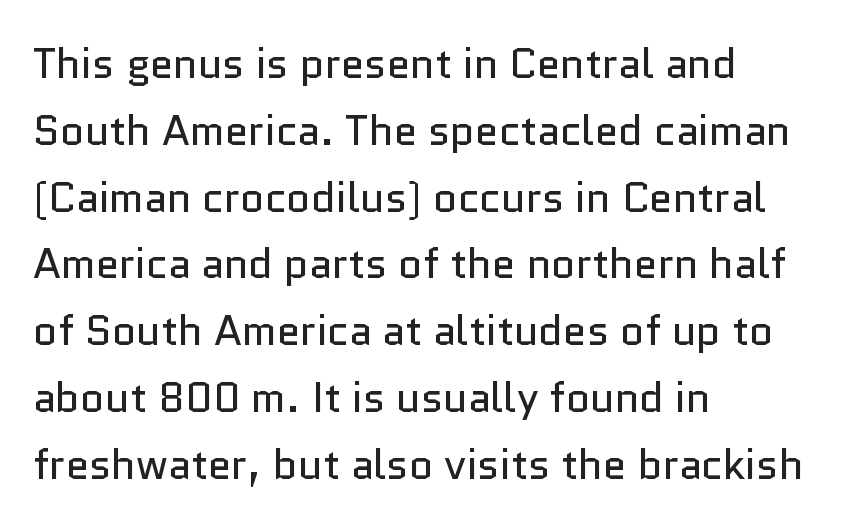
The image shows 42 px regular-weight sans-serif type, upright; set left-aligned, normal line spacing (1.59x), normal letter spacing, not underlined; low stroke contrast and a medium x-height.
